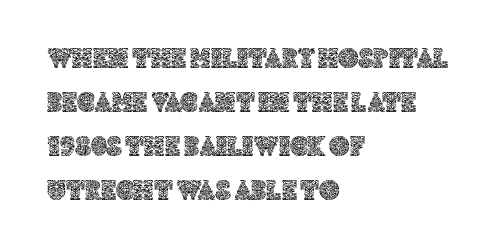
Q: Is the text italic (slanted)? A: No, it is upright.
Q: Is the text underlined? A: No.
Q: How is the paragraph aligned? A: Left-aligned.
Q: Is the spacing between letters normal or unusually wide? A: Normal.
Q: Is the spacing between lines tight, normal or loose? A: Normal.
Q: Width (condensed, normal, or wide)? A: Normal.
Q: x-height? A: Large.
Q: Monospaced? A: No.
